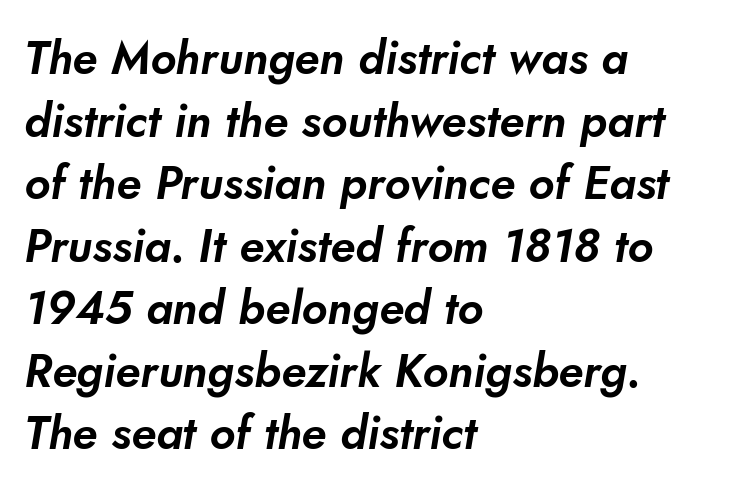
{"serif": "no", "width": "normal", "stroke_contrast": "low", "x_height": "small", "monospaced": "no", "underline": "no", "align": "left", "line_spacing": "normal", "line_spacing_ratio": 1.36, "letter_spacing": "normal", "letter_spacing_em": 0.0, "glyph_px": 46}
